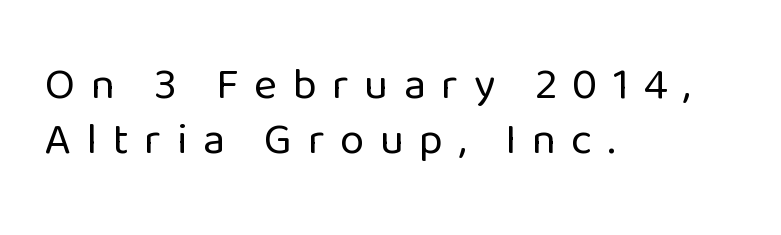
All the whitespace from short lines collects on the right. Upright lettering throughout. Substantial extra tracking has been applied to these lines. This rendering features lettering with no underline. Does the type have serifs? No, each stem ends abruptly.
